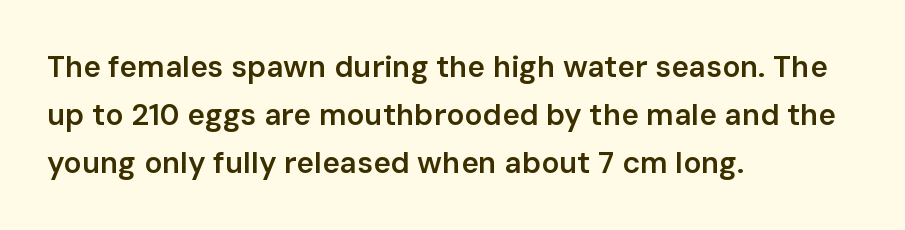
The image shows 30 px semibold sans-serif type, upright; set left-aligned, normal line spacing (1.6x), normal letter spacing, not underlined; low stroke contrast and a medium x-height.
